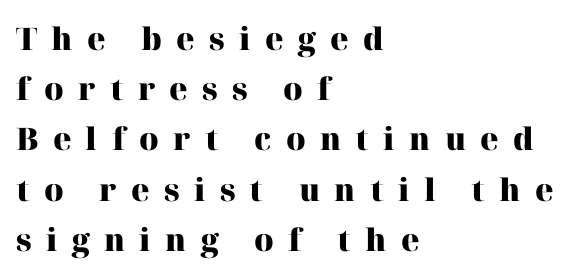
The image shows 31 px heavy serif type, upright; set left-aligned, normal line spacing (1.62x), unusually wide letter spacing (+0.46 em), not underlined; high stroke contrast and a medium x-height.
